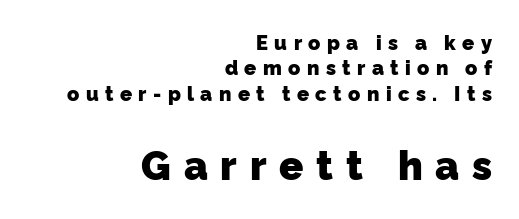
Reading top to bottom, the characters get bigger at the block break. Think of a printed novel: that variable character pitch is what you see here. Beneath every word, the page is bare. The lines sit at an ordinary, default distance from one another. Typographically, this falls in the sans-serif category.
